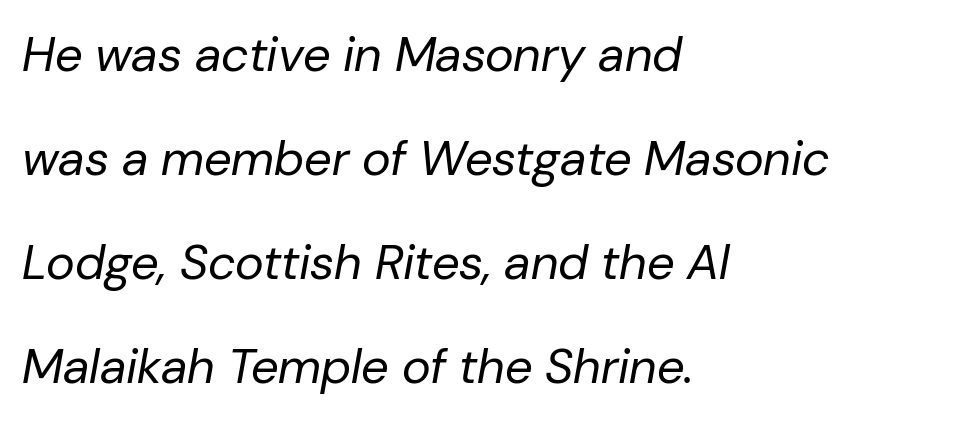
The typography opts for an oblique posture over an upright one. Students, observe: this is what heavily led, spacious text looks like. Spacing verdict: proportional, widths tailored to each character. In CSS terms this would be text-align: left. The words here are not underlined.
